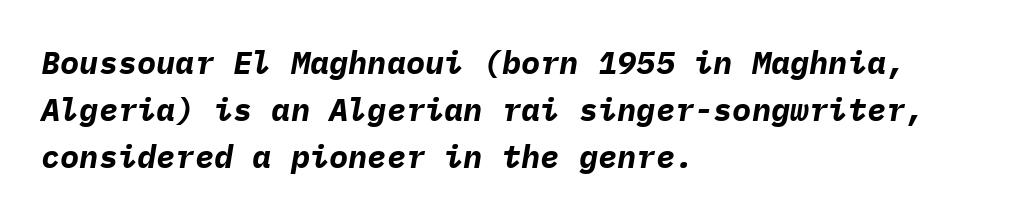
The image shows 32 px bold type, italic (leaning right), monospaced; set left-aligned, normal line spacing (1.47x), normal letter spacing, not underlined; low stroke contrast and a medium x-height.
